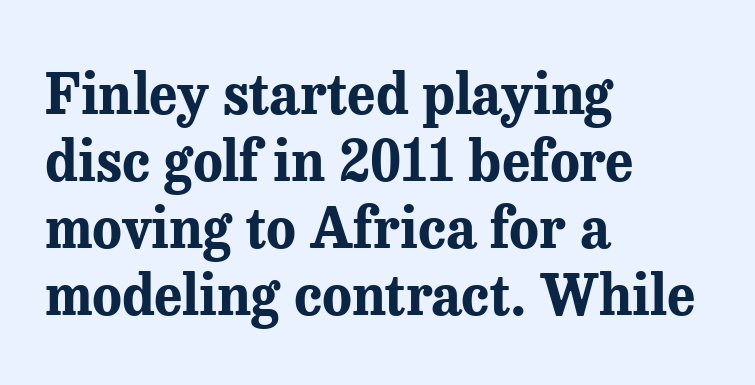
The image shows 55 px bold serif type, upright; set left-aligned, line spacing 1.22x, normal letter spacing, not underlined; medium stroke contrast and a medium x-height.
